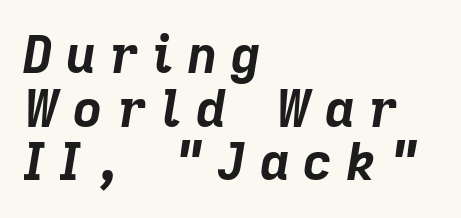
{"italic": "yes", "lean": "right", "slant_degrees": 9, "bold": "yes", "weight": "bold", "width": "normal", "stroke_contrast": "low", "x_height": "medium", "monospaced": "no", "underline": "no", "align": "left", "line_spacing": "tight", "line_spacing_ratio": 1.05, "letter_spacing": "wide", "letter_spacing_em": 0.27, "glyph_px": 51}
